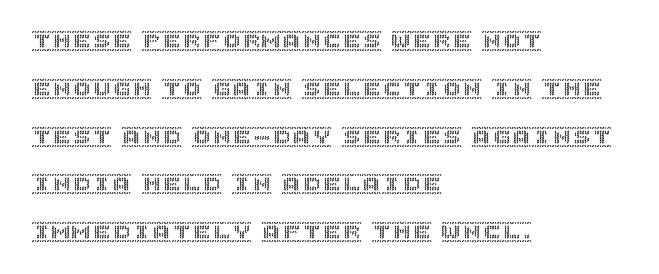
The image shows 20 px text type, upright; set left-aligned, loose line spacing (2.39x), normal letter spacing, not underlined.
